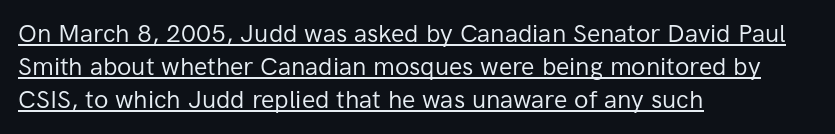
{"italic": "no", "bold": "no", "underline": "yes", "align": "left", "line_spacing": "normal", "line_spacing_ratio": 1.33, "letter_spacing": "normal", "letter_spacing_em": 0.0, "glyph_px": 25}
